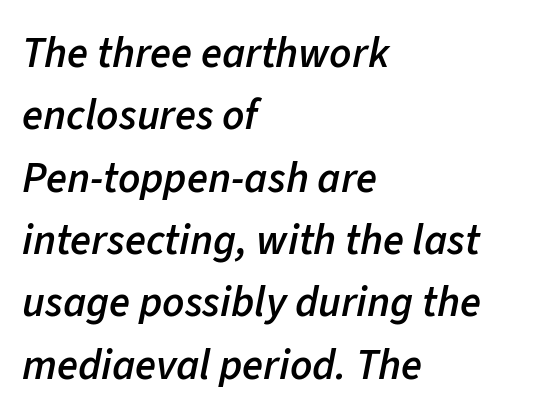
Observe the lean: these are italic letterforms. A normal amount of white space separates one row of letters from the next. Do the characters align in a grid? No, the font is proportional. Observe the ordinary spacing: letters are neighbours, not strangers. Its strokes are somewhat broadened, the hallmark of semibold type.
